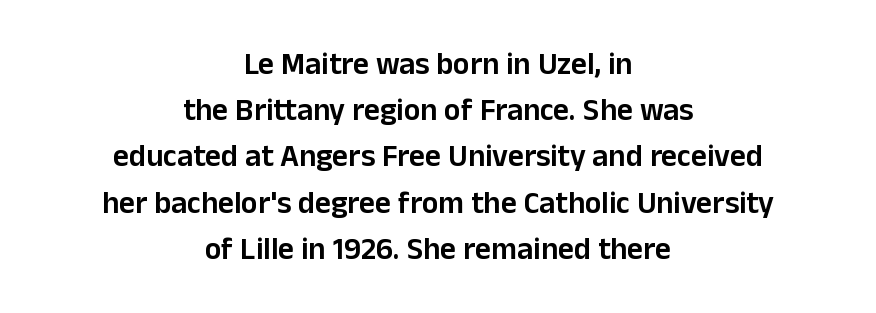
The image shows 31 px semibold sans-serif type, upright; set centered, normal line spacing (1.49x), normal letter spacing, not underlined; low stroke contrast and a medium x-height.
